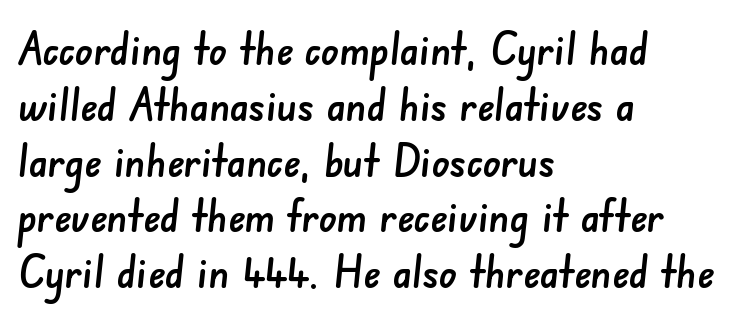
The image shows 45 px sans-serif type; set left-aligned, line spacing 1.24x, normal letter spacing, not underlined; low stroke contrast and a small x-height.
